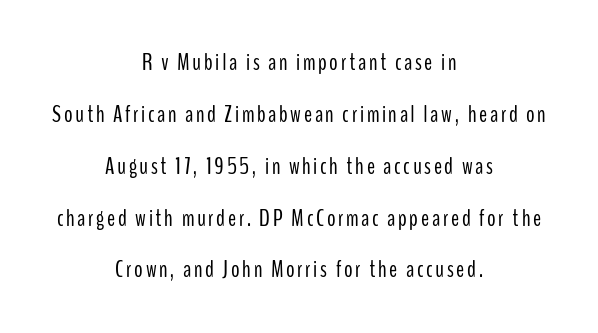
The image shows 24 px text type, upright; set centered, loose line spacing (2.16x), not underlined.
